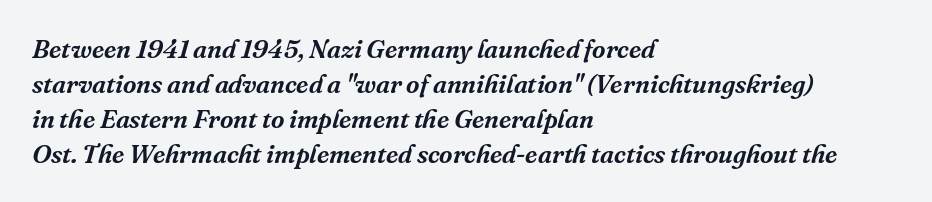
Q: Is the text italic (slanted)? A: Yes, it leans right by about 16 degrees.
Q: Is the text underlined? A: No.
Q: How is the paragraph aligned? A: Left-aligned.
Q: Is the spacing between letters normal or unusually wide? A: Normal.
Q: Is the spacing between lines tight, normal or loose? A: Normal.
